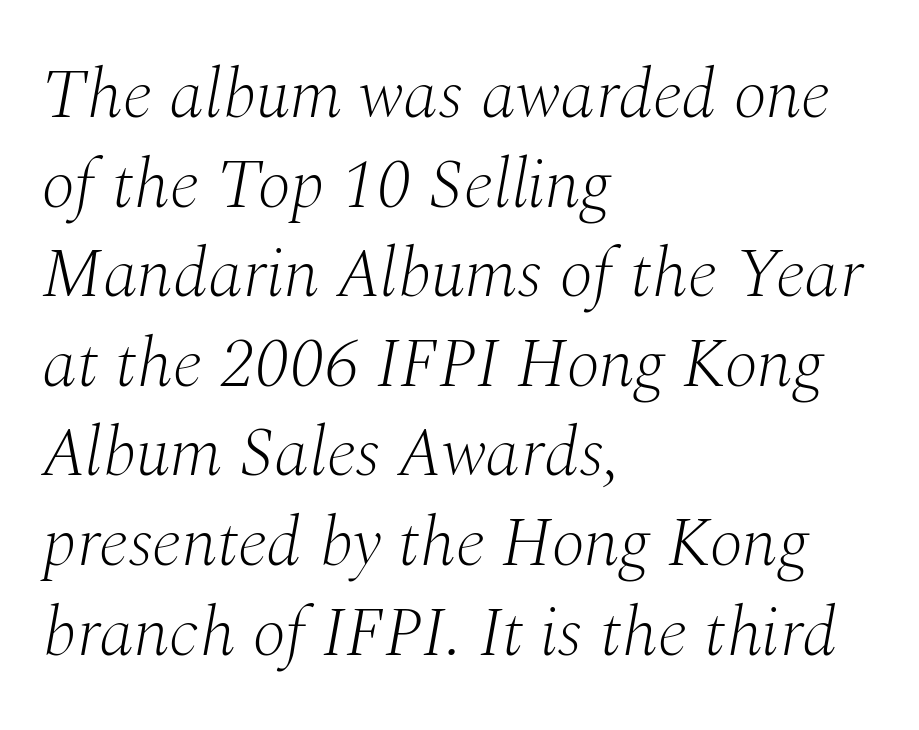
Q: Is the text bold? A: No.
Q: Is the text italic (slanted)? A: Yes, it leans right by about 10 degrees.
Q: Is the typeface a serif or a sans-serif typeface? A: Serif.
Q: Is the text underlined? A: No.
Q: How is the paragraph aligned? A: Left-aligned.
Q: Is the spacing between letters normal or unusually wide? A: Normal.
Q: Is the spacing between lines tight, normal or loose? A: Normal.
Q: Width (condensed, normal, or wide)? A: Normal.
Q: Stroke contrast? A: Medium.
Q: x-height? A: Medium.
Q: Monospaced? A: No.
